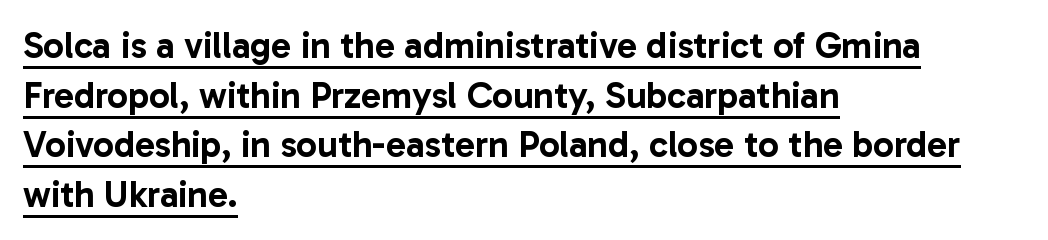
The image shows 37 px sans-serif type, upright; set left-aligned, normal line spacing (1.34x), normal letter spacing, underlined; low stroke contrast and a medium x-height.
